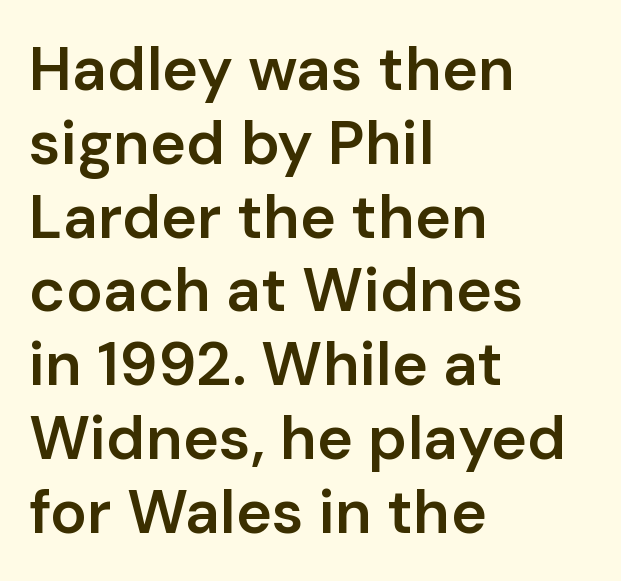
The image shows 61 px semibold sans-serif type, upright; set left-aligned, line spacing 1.21x, normal letter spacing, not underlined; low stroke contrast and a medium x-height.
